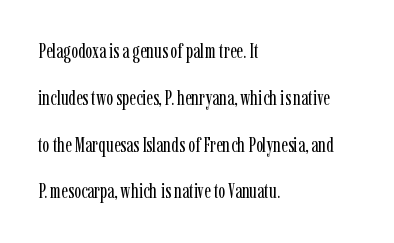
Q: Is the text bold? A: No.
Q: Is the text italic (slanted)? A: No, it is upright.
Q: Is the text underlined? A: No.
Q: How is the paragraph aligned? A: Left-aligned.
Q: Is the spacing between letters normal or unusually wide? A: Normal.
Q: Is the spacing between lines tight, normal or loose? A: Loose.
